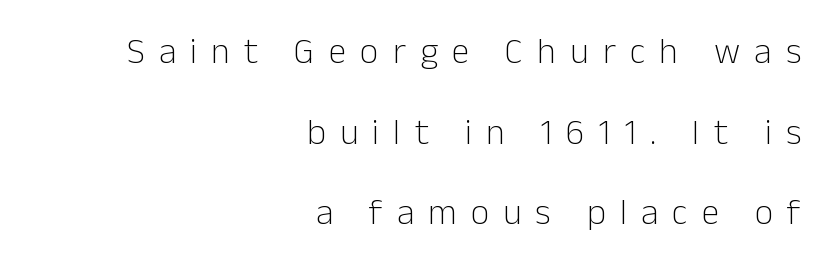
Rule under the text: the space is simply empty. Regarding serifs, this sample does without them. How are the letters spaced? Widely, with obvious added tracking. The lettering stays uniformly vertical, giving the passage a roman look.
